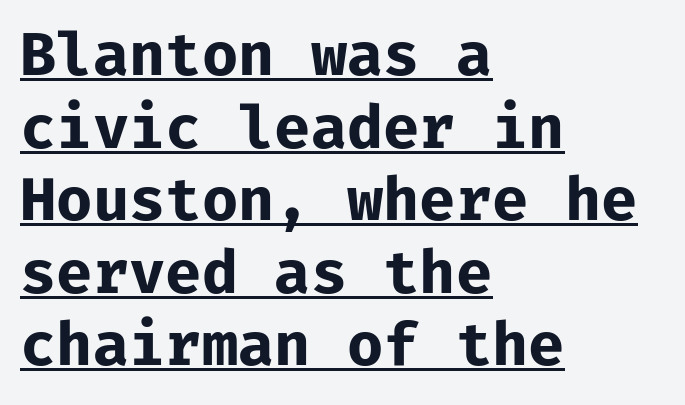
{"serif": "no", "italic": "no", "bold": "yes", "weight": "bold", "width": "normal", "stroke_contrast": "low", "x_height": "medium", "monospaced": "yes", "underline": "yes", "align": "left", "line_spacing_ratio": 1.23, "letter_spacing": "normal", "letter_spacing_em": 0.0, "glyph_px": 59}
